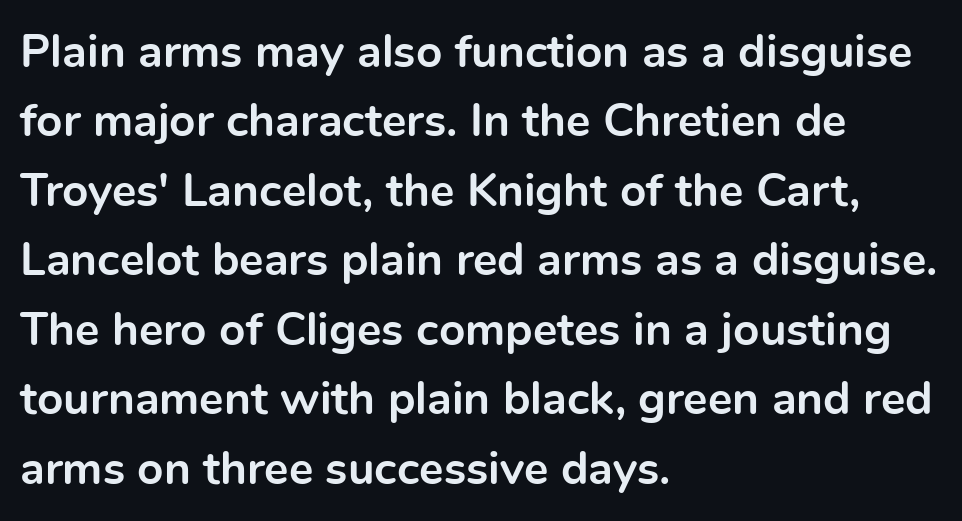
The image shows 46 px bold sans-serif type, upright; set left-aligned, normal line spacing (1.51x), normal letter spacing, not underlined; a medium x-height.
